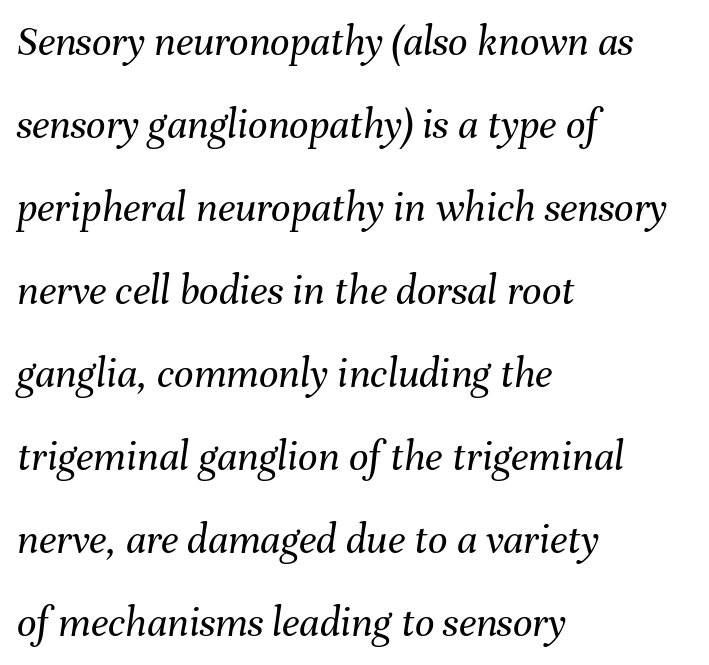
{"italic": "yes", "lean": "right", "slant_degrees": 8, "bold": "no", "weight": "regular", "width": "normal", "stroke_contrast": "medium", "x_height": "medium", "monospaced": "no", "underline": "no", "align": "left", "line_spacing": "loose", "line_spacing_ratio": 1.93, "letter_spacing": "normal", "letter_spacing_em": 0.0, "glyph_px": 43}
